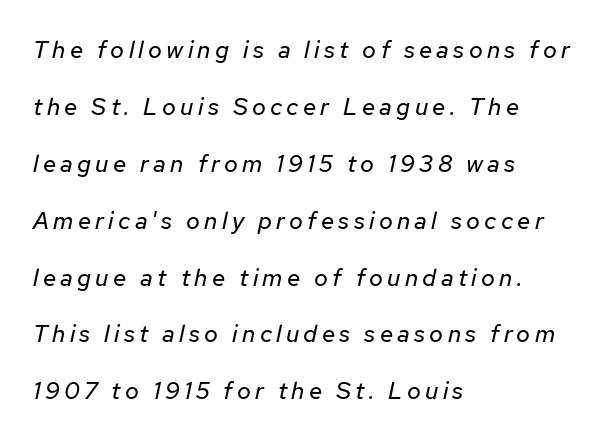
Q: Is the text bold? A: No.
Q: Is the text italic (slanted)? A: Yes, it leans right by about 12 degrees.
Q: Is the text underlined? A: No.
Q: How is the paragraph aligned? A: Left-aligned.
Q: Is the spacing between lines tight, normal or loose? A: Loose.
